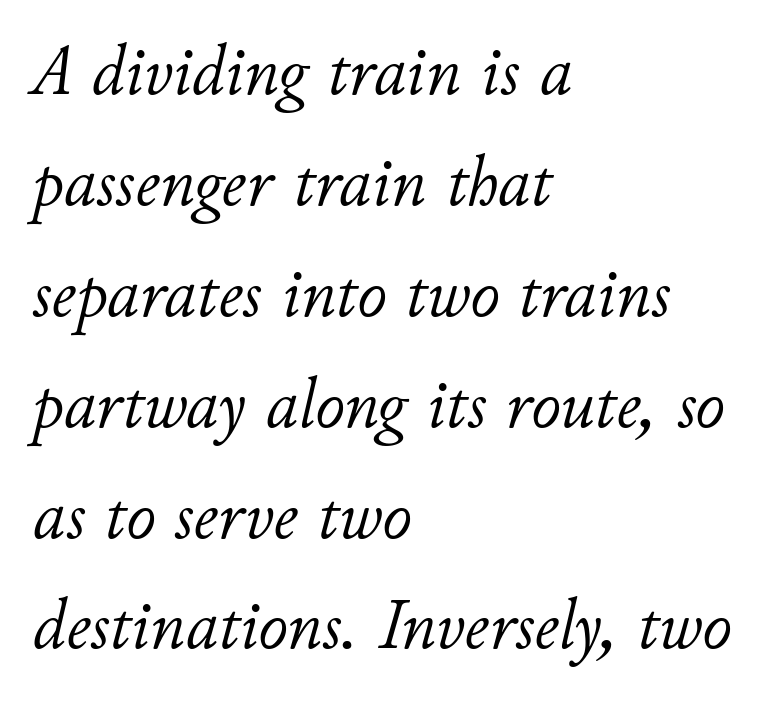
{"italic": "yes", "lean": "right", "slant_degrees": 11, "bold": "no", "weight": "light", "width": "normal", "stroke_contrast": "low", "x_height": "small", "monospaced": "no", "underline": "no", "align": "left", "line_spacing": "normal", "line_spacing_ratio": 1.54, "letter_spacing": "normal", "letter_spacing_em": 0.0, "glyph_px": 72}
